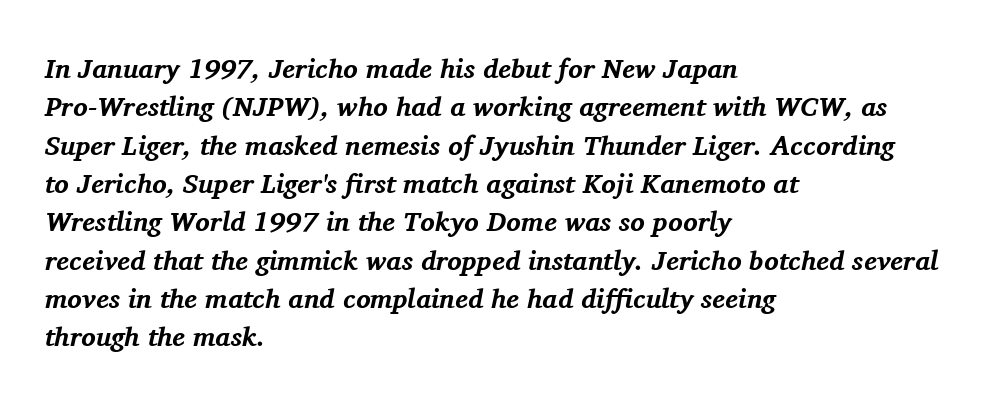
{"italic": "yes", "lean": "right", "slant_degrees": 11, "bold": "yes", "underline": "no", "align": "left", "line_spacing": "normal", "line_spacing_ratio": 1.42, "letter_spacing": "normal", "letter_spacing_em": 0.0, "glyph_px": 27}
